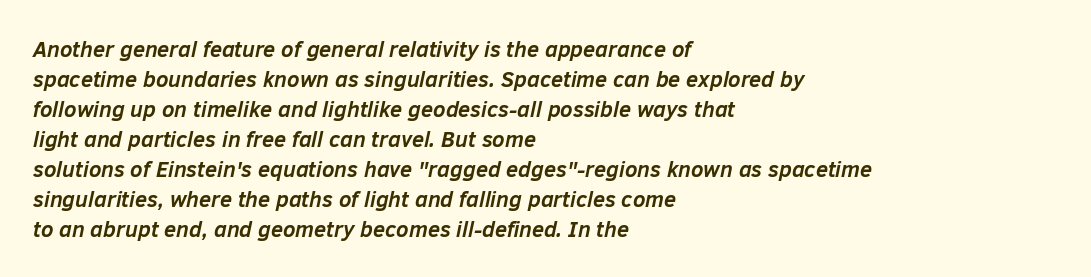
Regular leading. This rendering uses left alignment, leaving the right contour irregular. Tall strokes in this sample are angled rather than plumb. Unmarked baselines from the first word to the last.
